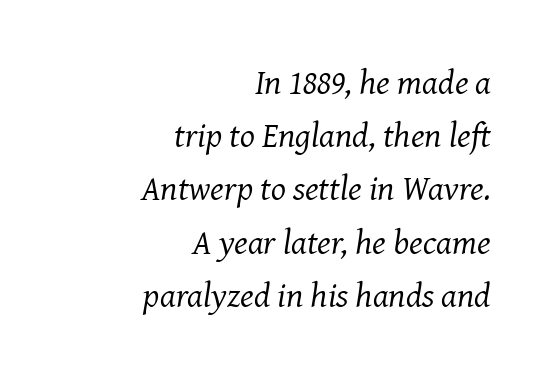
The line texture is even and compact thanks to regular tracking. Each stroke keeps to a modest, everyday thickness or less. I'd call this a serif setting — the letters wear small feet. Line endings align vertically; line beginnings do not.
